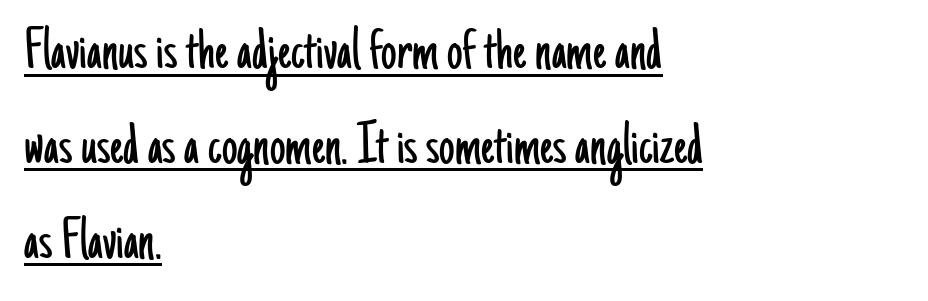
Q: Is the text bold? A: No.
Q: Is the text italic (slanted)? A: No, it is upright.
Q: Is the typeface a serif or a sans-serif typeface? A: Sans-serif.
Q: Is the text underlined? A: Yes.
Q: How is the paragraph aligned? A: Left-aligned.
Q: Is the spacing between letters normal or unusually wide? A: Normal.
Q: Is the spacing between lines tight, normal or loose? A: Normal.
Q: Width (condensed, normal, or wide)? A: Condensed.
Q: Stroke contrast? A: Low.
Q: x-height? A: Small.
Q: Monospaced? A: No.
